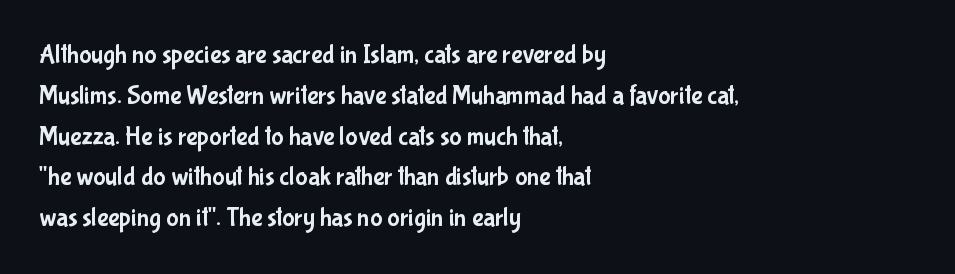
{"italic": "no", "underline": "no", "align": "left", "line_spacing": "normal", "line_spacing_ratio": 1.57, "letter_spacing": "normal", "letter_spacing_em": 0.0, "glyph_px": 26}
